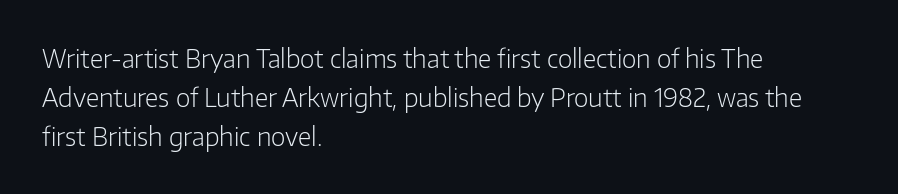
The image shows 25 px text type, upright; set left-aligned, normal line spacing (1.56x), normal letter spacing, not underlined.
